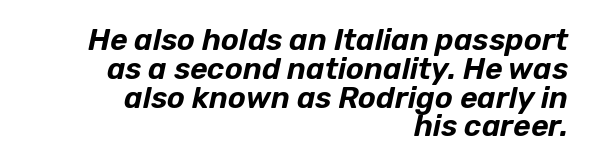
These lines were composed using italics. Anything drawn beneath the words? Only blank space. Layout note: lines flush right. These lines are rendered in a variable-pitch font.
